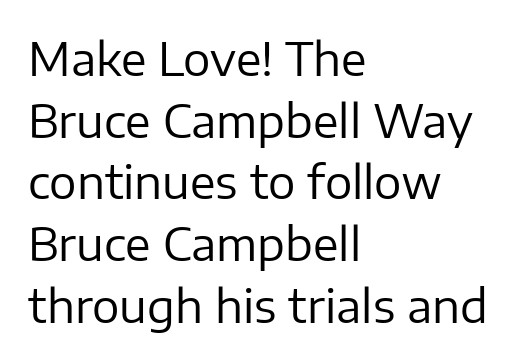
The image shows 46 px regular-weight sans-serif type, upright; set left-aligned, normal line spacing (1.34x), normal letter spacing, not underlined; low stroke contrast and a medium x-height.
